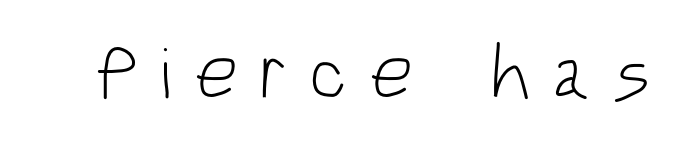
The image shows 77 px light, condensed sans-serif type, upright; set unusually wide letter spacing (+0.27 em), not underlined; low stroke contrast and a large x-height.
